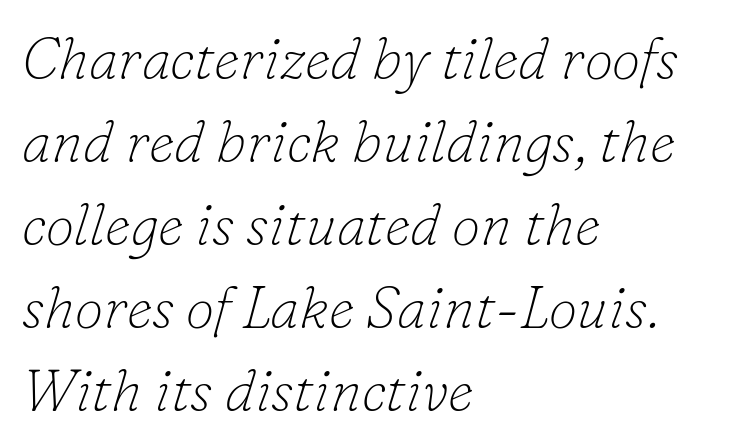
Q: Is the text bold? A: No.
Q: Is the text italic (slanted)? A: Yes, it leans right by about 16 degrees.
Q: Is the typeface a serif or a sans-serif typeface? A: Serif.
Q: Is the text underlined? A: No.
Q: How is the paragraph aligned? A: Left-aligned.
Q: Is the spacing between letters normal or unusually wide? A: Normal.
Q: Is the spacing between lines tight, normal or loose? A: Normal.
Q: Width (condensed, normal, or wide)? A: Normal.
Q: Stroke contrast? A: Low.
Q: x-height? A: Small.
Q: Monospaced? A: No.
